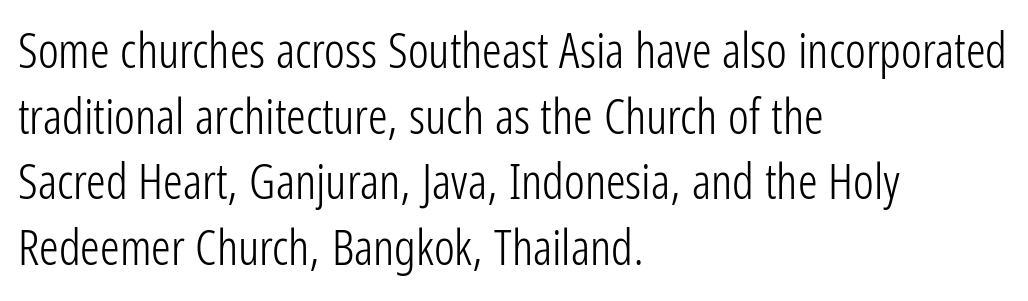
Q: Is the text bold? A: No.
Q: Is the text italic (slanted)? A: No, it is upright.
Q: Is the typeface a serif or a sans-serif typeface? A: Sans-serif.
Q: Is the text underlined? A: No.
Q: How is the paragraph aligned? A: Left-aligned.
Q: Is the spacing between letters normal or unusually wide? A: Normal.
Q: Is the spacing between lines tight, normal or loose? A: Normal.
Q: Width (condensed, normal, or wide)? A: Condensed.
Q: Stroke contrast? A: Low.
Q: x-height? A: Medium.
Q: Monospaced? A: No.
